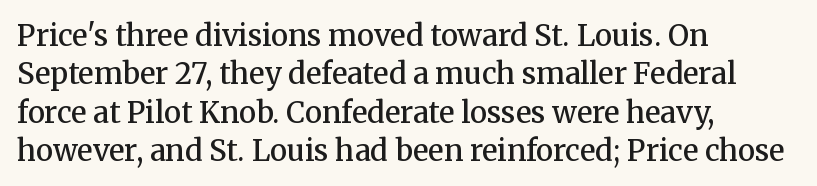
The image shows 29 px semibold serif type, upright; set left-aligned, normal line spacing (1.32x), normal letter spacing, not underlined; medium stroke contrast and a medium x-height.
